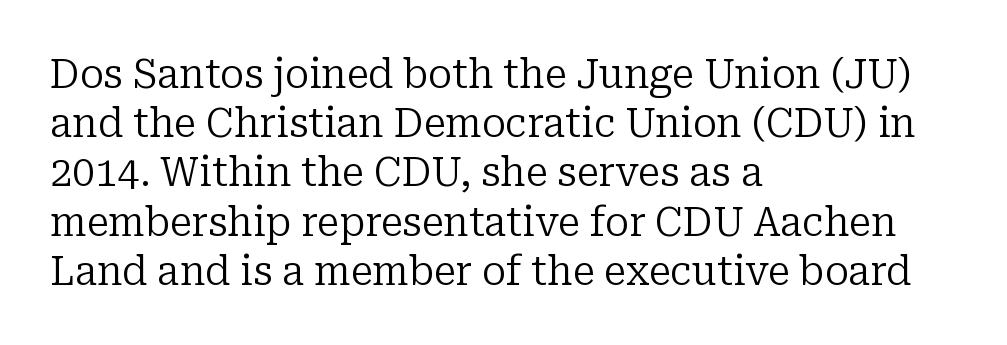
This is roman type, the default non-slanted kind. The typesetter chose a ragged-right arrangement here. Stroke mass is kept to a normal reading level or below. Character widths vary here, with narrow letters taking less room than wide ones. Tracking here is standard; glyphs follow each other at the usual distance.
